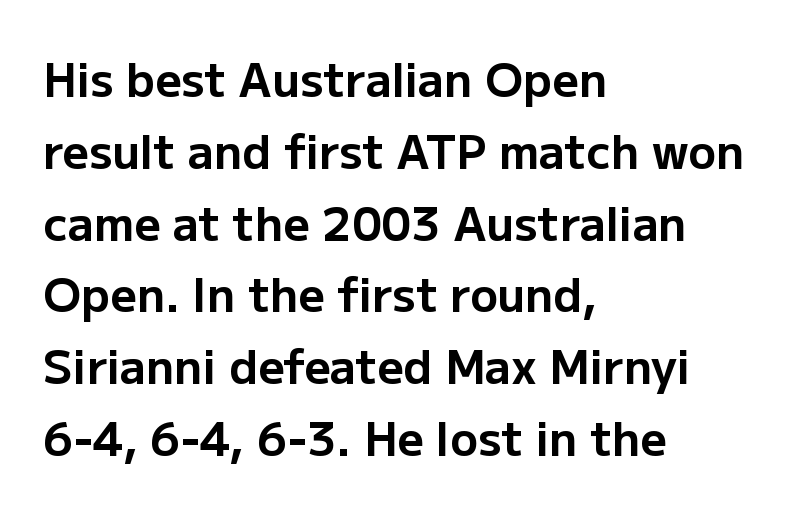
A full-strength bold gives these letters their thick strokes. Short and long lines alike share a common starting point at left. Nobody drew a line under any word here. Tracking here is standard; glyphs follow each other at the usual distance. Leading matches the norm, producing a regular column. These lines are composed in type without serifs.
